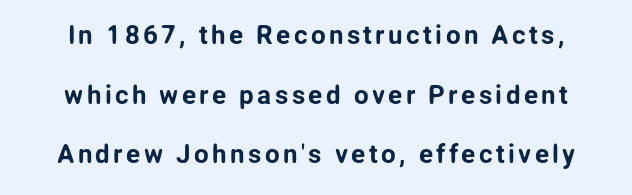
The image shows 26 px text type, upright; set loose line spacing (2.29x), not underlined.
